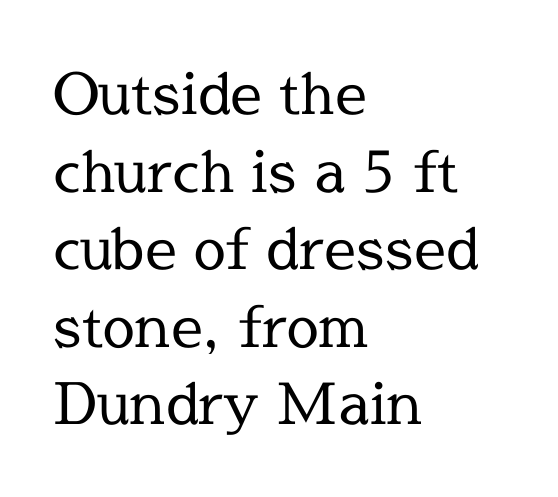
Q: Is the text bold? A: No.
Q: Is the text italic (slanted)? A: No, it is upright.
Q: Is the typeface a serif or a sans-serif typeface? A: Serif.
Q: Is the text underlined? A: No.
Q: How is the paragraph aligned? A: Left-aligned.
Q: Is the spacing between letters normal or unusually wide? A: Normal.
Q: Is the spacing between lines tight, normal or loose? A: Normal.
Q: Width (condensed, normal, or wide)? A: Normal.
Q: x-height? A: Medium.
Q: Monospaced? A: No.
